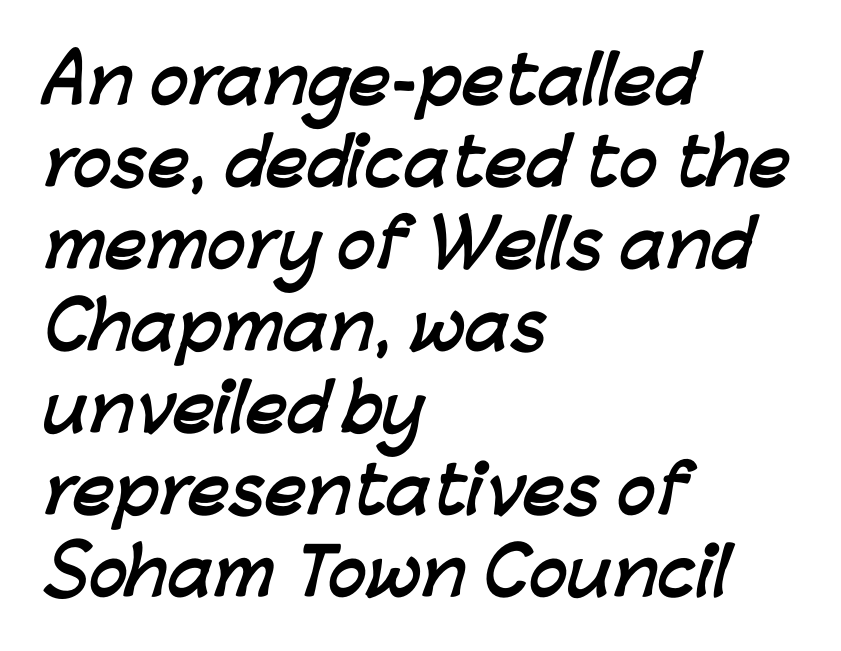
The image shows 64 px semibold sans-serif type; set left-aligned, normal line spacing (1.28x), normal letter spacing, not underlined; low stroke contrast and a medium x-height.
